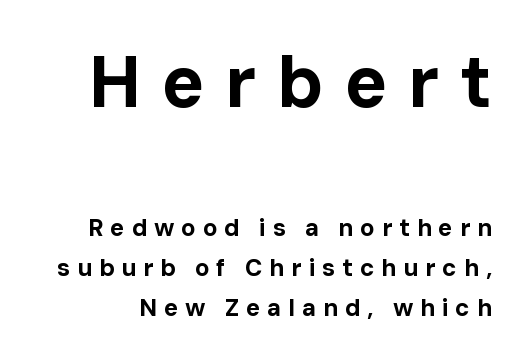
Q: Is the text bold? A: Yes.
Q: Is the text italic (slanted)? A: No, it is upright.
Q: Is the typeface a serif or a sans-serif typeface? A: Sans-serif.
Q: Is the text underlined? A: No.
Q: Is the spacing between letters normal or unusually wide? A: Unusually wide.
Q: Is the spacing between lines tight, normal or loose? A: Normal.
Q: Which block of text is set in a larger size, the first (top) or the second (bottom)? A: The first (top) one.
Q: Width (condensed, normal, or wide)? A: Normal.
Q: Stroke contrast? A: Low.
Q: x-height? A: Medium.
Q: Monospaced? A: No.
